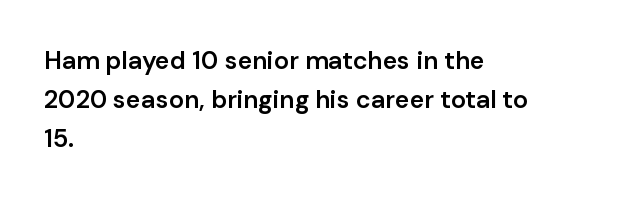
A bare baseline throughout the passage. The sample has been set in demibold, a notch under bold. The paragraph shown leans on its left margin. When letters stand straight like this, we call the style roman or upright. The space between consecutive lines is moderate.
